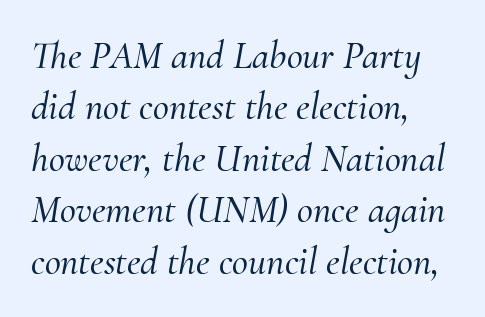
Q: Is the text italic (slanted)? A: Yes, it leans right by about 10 degrees.
Q: Is the typeface a serif or a sans-serif typeface? A: Serif.
Q: Is the text underlined? A: No.
Q: How is the paragraph aligned? A: Left-aligned.
Q: Is the spacing between letters normal or unusually wide? A: Normal.
Q: Is the spacing between lines tight, normal or loose? A: Normal.
Q: Width (condensed, normal, or wide)? A: Normal.
Q: Stroke contrast? A: Medium.
Q: x-height? A: Small.
Q: Monospaced? A: No.
